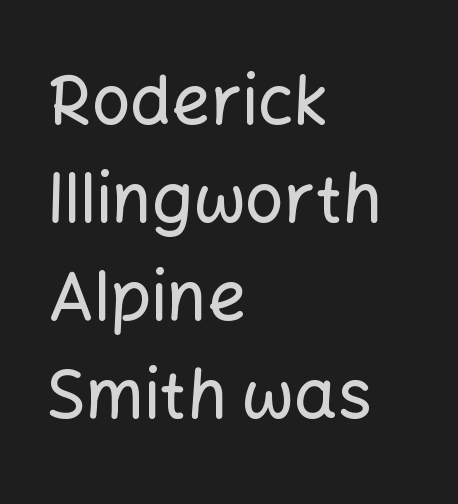
The image shows 68 px sans-serif type, upright; set left-aligned, normal line spacing (1.44x), normal letter spacing, not underlined; low stroke contrast and a medium x-height.
